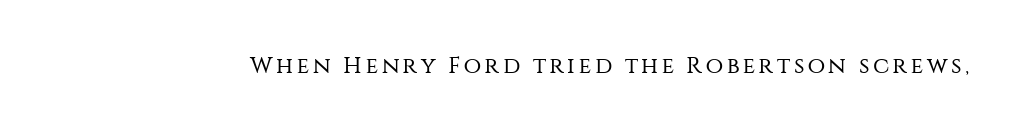
Q: Is the text bold? A: No.
Q: Is the text italic (slanted)? A: No, it is upright.
Q: Is the text underlined? A: No.
